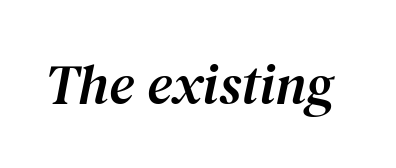
Q: Is the text italic (slanted)? A: Yes, it leans right by about 12 degrees.
Q: Is the typeface a serif or a sans-serif typeface? A: Serif.
Q: Is the text underlined? A: No.
Q: Is the spacing between letters normal or unusually wide? A: Normal.
Q: Width (condensed, normal, or wide)? A: Normal.
Q: Stroke contrast? A: Medium.
Q: x-height? A: Medium.
Q: Monospaced? A: No.
